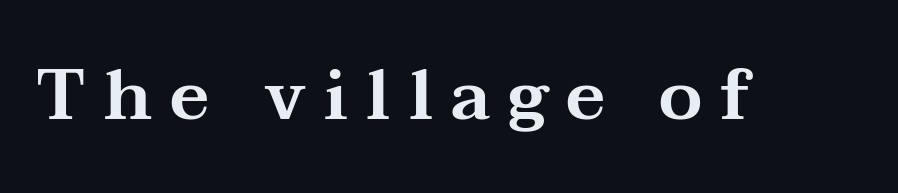
The axis of the letterforms is exactly vertical. Students, note that the glyphs here are deliberately spaced far apart. Small tapered or slab feet sit at the stroke ends, so this counts as serif. Underlining? Definitely not there. Looks like regular typesetting: each glyph gets only the width it needs.
